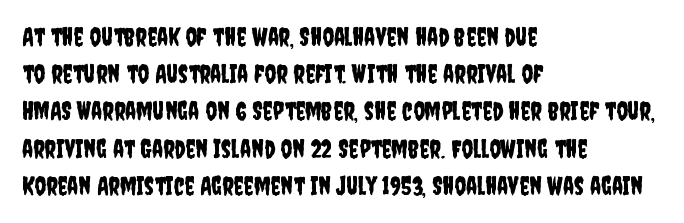
Designer's note — italics off, roman on. Compared with typical paragraphs, the rows here are spaced about the same. No word sits above an underline. Left-aligned paragraph, ragged on the right. This sample uses plain, unmodified letter spacing.
